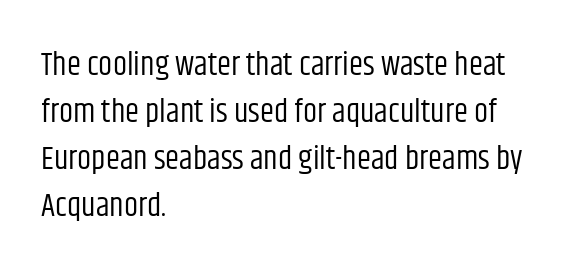
Q: Is the text bold? A: No.
Q: Is the text italic (slanted)? A: No, it is upright.
Q: Is the typeface a serif or a sans-serif typeface? A: Sans-serif.
Q: Is the text underlined? A: No.
Q: How is the paragraph aligned? A: Left-aligned.
Q: Is the spacing between letters normal or unusually wide? A: Normal.
Q: Is the spacing between lines tight, normal or loose? A: Normal.
Q: Width (condensed, normal, or wide)? A: Condensed.
Q: Stroke contrast? A: Low.
Q: x-height? A: Large.
Q: Monospaced? A: No.
